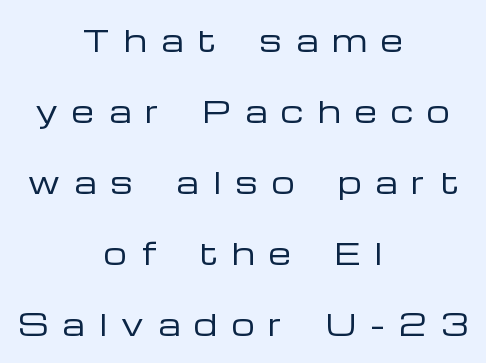
Think standard paragraph weight, or any step lighter than that. Substantial extra tracking has been applied to these lines. No word sits above an underline. Baseline-to-baseline distance is far greater than the letter height. Think of a printed novel: that variable character pitch is what you see here.
